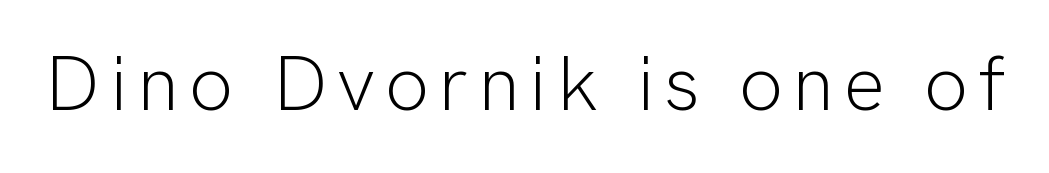
{"serif": "no", "italic": "no", "bold": "no", "weight": "light", "width": "normal", "stroke_contrast": "low", "x_height": "medium", "monospaced": "no", "underline": "no", "glyph_px": 78}
